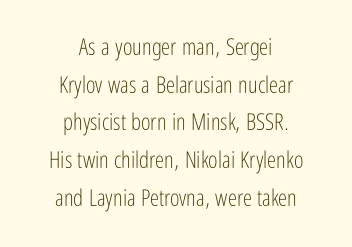
{"italic": "no", "bold": "no", "underline": "no", "align": "center", "line_spacing": "normal", "line_spacing_ratio": 1.64, "letter_spacing": "normal", "letter_spacing_em": 0.0, "glyph_px": 23}
